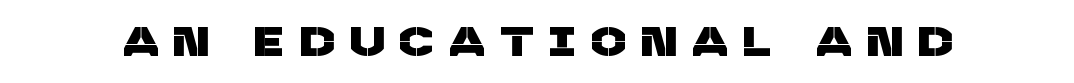
The image shows 41 px sans-serif type; set unusually wide letter spacing (+0.4 em), not underlined; low stroke contrast and a large x-height.
